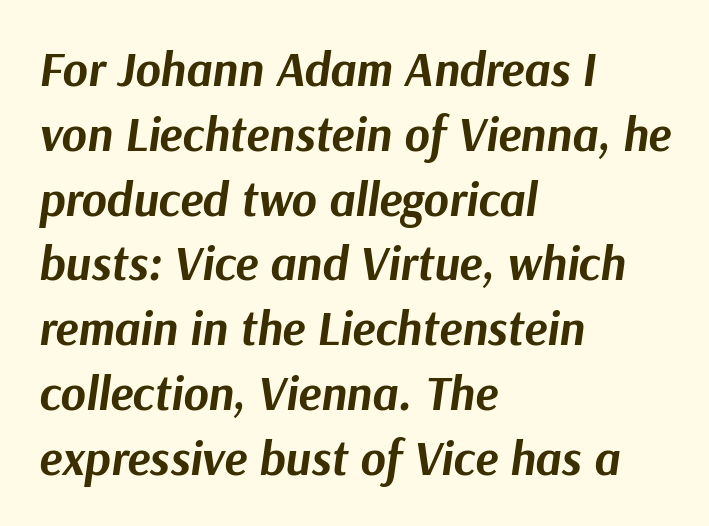
Reading down the block, your eye returns to a fixed left position each line. Bare-footed words on every line. The rendering keeps characters at their native spacing. Tall strokes in this sample are angled rather than plumb. Character widths vary here, with narrow letters taking less room than wide ones.
